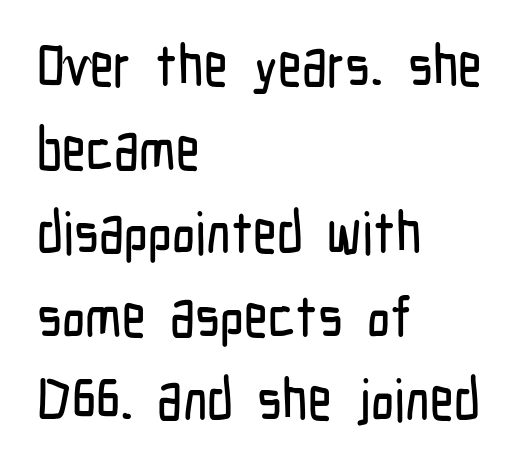
Horizontal bands of white between lines are of average thickness. Italic? Not at all — the glyphs are vertical. Layout note: lines flush left. The type is set solid horizontally, with unmodified tracking. The passage shown is typeset with a sans-serif family. Each row of text sits above clean, open space.
